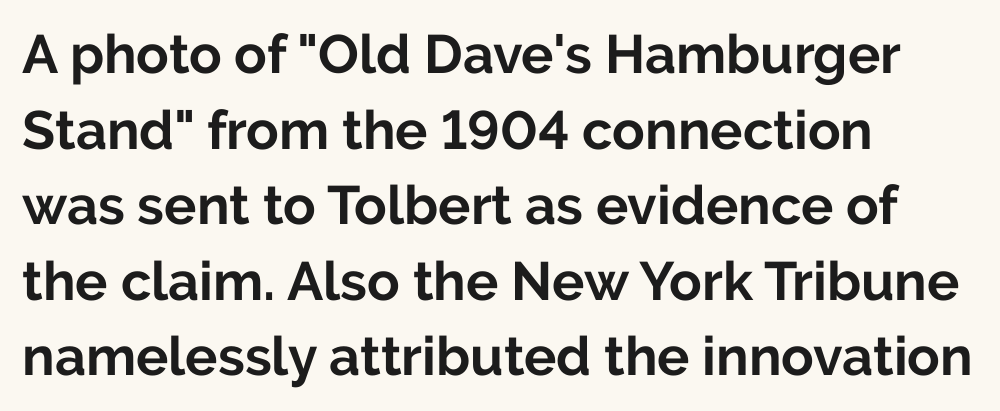
Q: Is the text bold? A: Yes.
Q: Is the text italic (slanted)? A: No, it is upright.
Q: Is the typeface a serif or a sans-serif typeface? A: Sans-serif.
Q: Is the text underlined? A: No.
Q: How is the paragraph aligned? A: Left-aligned.
Q: Is the spacing between letters normal or unusually wide? A: Normal.
Q: Is the spacing between lines tight, normal or loose? A: Normal.
Q: Width (condensed, normal, or wide)? A: Normal.
Q: Stroke contrast? A: Low.
Q: x-height? A: Medium.
Q: Monospaced? A: No.
